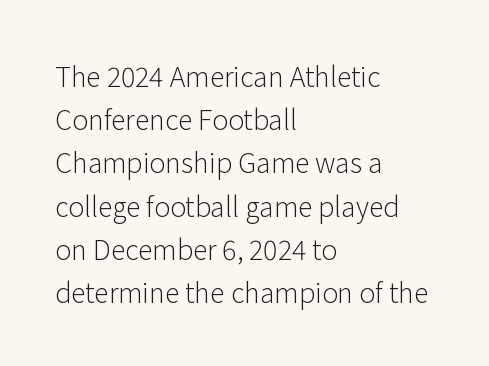
Q: Is the text bold? A: No.
Q: Is the text italic (slanted)? A: No, it is upright.
Q: Is the text underlined? A: No.
Q: How is the paragraph aligned? A: Left-aligned.
Q: Is the spacing between letters normal or unusually wide? A: Normal.
Q: Is the spacing between lines tight, normal or loose? A: Normal.
